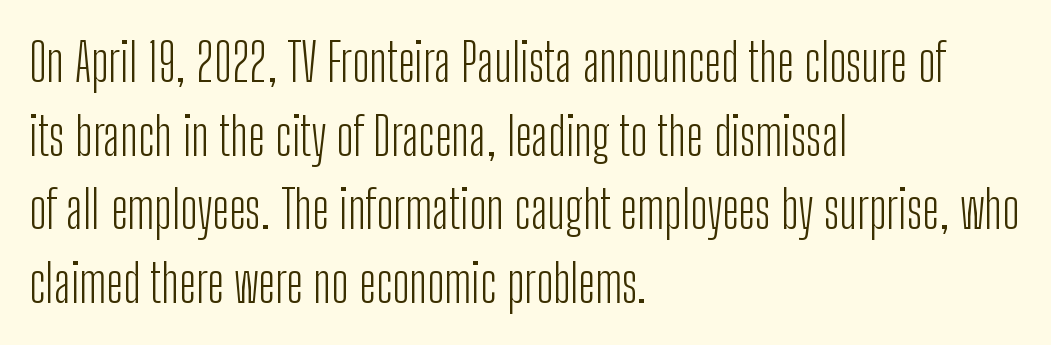
Q: Is the text bold? A: No.
Q: Is the text italic (slanted)? A: No, it is upright.
Q: Is the typeface a serif or a sans-serif typeface? A: Sans-serif.
Q: Is the text underlined? A: No.
Q: How is the paragraph aligned? A: Left-aligned.
Q: Is the spacing between letters normal or unusually wide? A: Normal.
Q: Is the spacing between lines tight, normal or loose? A: Normal.
Q: Width (condensed, normal, or wide)? A: Condensed.
Q: Stroke contrast? A: Low.
Q: x-height? A: Medium.
Q: Monospaced? A: No.
